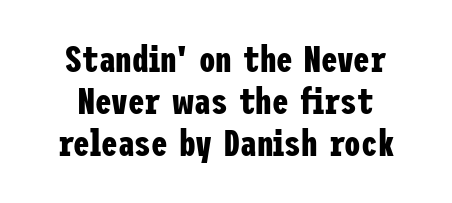
{"serif": "no", "italic": "no", "bold": "yes", "weight": "bold", "width": "condensed", "stroke_contrast": "low", "x_height": "medium", "underline": "no", "line_spacing": "tight", "line_spacing_ratio": 1.14, "letter_spacing": "normal", "letter_spacing_em": 0.0, "glyph_px": 37}
